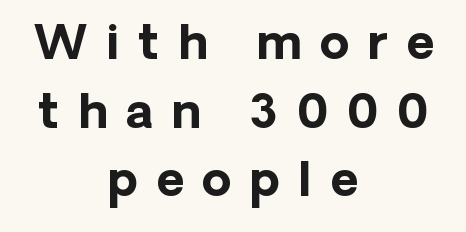
{"serif": "no", "italic": "no", "bold": "yes", "weight": "bold", "width": "normal", "stroke_contrast": "low", "x_height": "medium", "monospaced": "no", "underline": "no", "align": "center", "line_spacing": "normal", "line_spacing_ratio": 1.46, "letter_spacing": "wide", "letter_spacing_em": 0.4, "glyph_px": 47}
